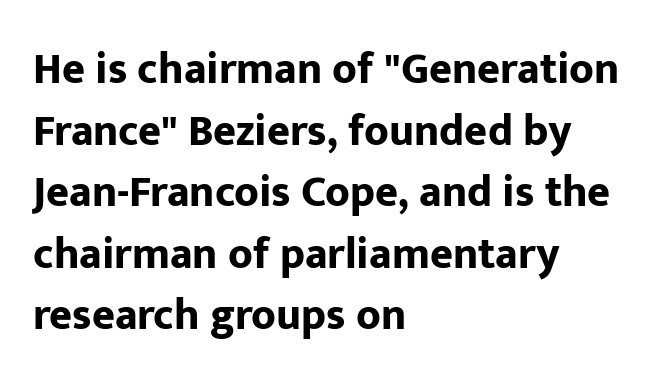
Unlike italic type, these characters show no tilt at all. The space directly below the letters is spotless. Varying glyph widths throughout — classic text-font behaviour. Plenty of ink on the page — the face is bold. The ragged edge is on the right, which tells us the setting is flush left.
